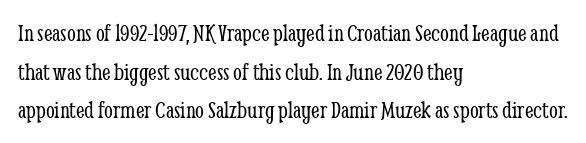
{"italic": "no", "bold": "no", "underline": "no", "align": "left", "line_spacing": "normal", "line_spacing_ratio": 1.55, "letter_spacing": "normal", "letter_spacing_em": 0.0, "glyph_px": 25}
